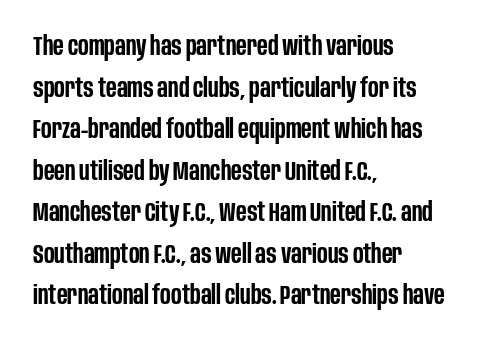
The image shows 27 px text type, upright; set left-aligned, normal line spacing (1.54x), normal letter spacing, not underlined.
